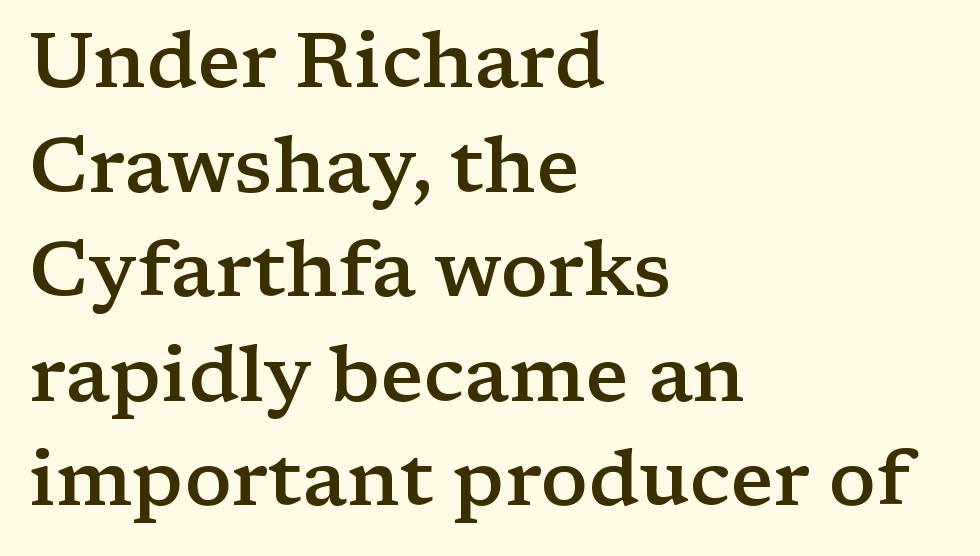
Reading down the block, your eye returns to a fixed left position each line. Here the designer chose a conventional face with non-uniform glyph widths. This is moderately heavy type, rendered in semibold. The lettering stays uniformly vertical, giving the passage a roman look. The letterforms sit shoulder to shoulder at normal distance. Evenly set lines give the paragraph a standard silhouette.
